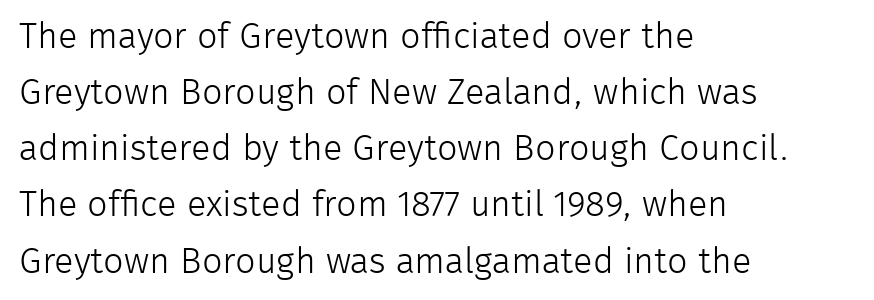
Q: Is the text bold? A: No.
Q: Is the text italic (slanted)? A: No, it is upright.
Q: Is the typeface a serif or a sans-serif typeface? A: Sans-serif.
Q: Is the text underlined? A: No.
Q: How is the paragraph aligned? A: Left-aligned.
Q: Is the spacing between letters normal or unusually wide? A: Normal.
Q: Is the spacing between lines tight, normal or loose? A: Normal.
Q: Width (condensed, normal, or wide)? A: Normal.
Q: Stroke contrast? A: Low.
Q: x-height? A: Medium.
Q: Monospaced? A: No.
